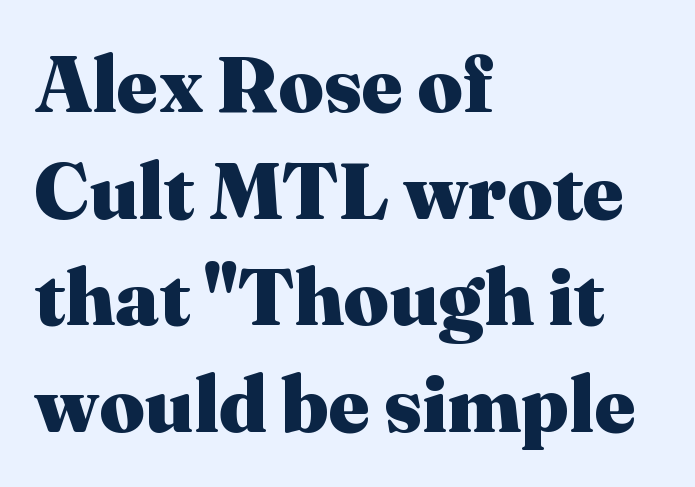
Q: Is the text bold? A: Yes.
Q: Is the text italic (slanted)? A: No, it is upright.
Q: Is the typeface a serif or a sans-serif typeface? A: Serif.
Q: Is the text underlined? A: No.
Q: How is the paragraph aligned? A: Left-aligned.
Q: Is the spacing between letters normal or unusually wide? A: Normal.
Q: Is the spacing between lines tight, normal or loose? A: Normal.
Q: Width (condensed, normal, or wide)? A: Normal.
Q: Stroke contrast? A: Medium.
Q: x-height? A: Medium.
Q: Monospaced? A: No.
